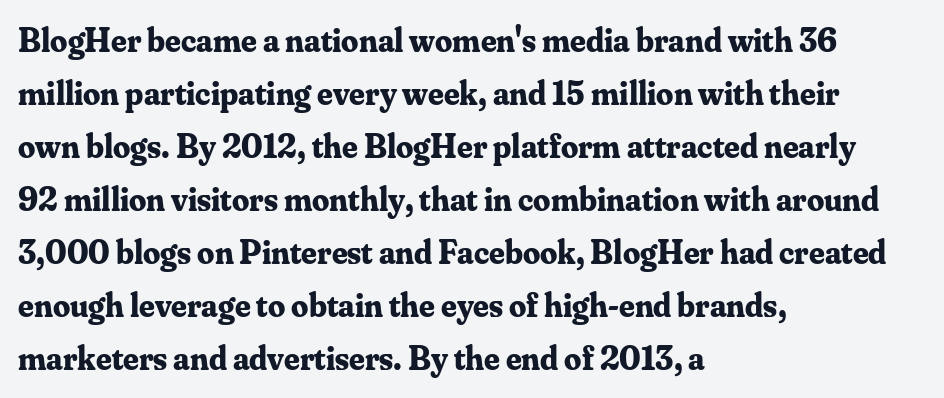
{"serif": "yes", "italic": "no", "bold": "yes", "weight": "bold", "width": "normal", "stroke_contrast": "medium", "x_height": "small", "monospaced": "no", "underline": "no", "align": "left", "line_spacing": "normal", "line_spacing_ratio": 1.56, "letter_spacing": "normal", "letter_spacing_em": 0.0, "glyph_px": 34}
